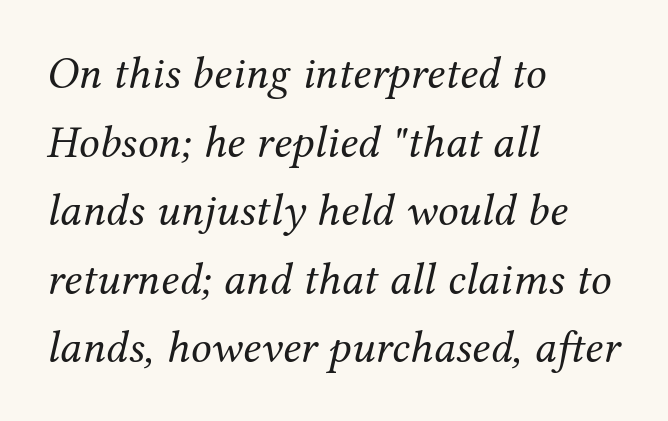
The rendering applies a slant to the glyphs. Proportional: the letters do not fall into vertical columns. Which margin do the lines hug? The left one — the right edge is uneven. Letters have the restrained weight of plain body copy at most. The letters sit at their default tracking, neither squeezed nor spread. The area under the type is left untouched.
